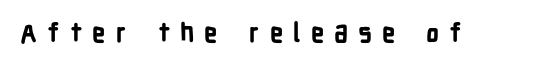
The passage shown is emphatically bold. You could only call the tracking loose — the letters float apart. Unmarked baselines from the first word to the last. In terms of posture, this sample is upright.
